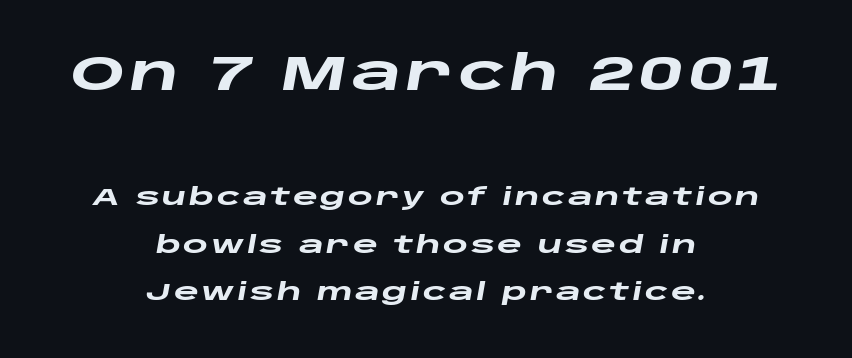
{"italic": "yes", "lean": "right", "slant_degrees": 10, "bold": "yes", "weight": "heavy", "width": "wide", "stroke_contrast": "low", "x_height": "large", "monospaced": "no", "underline": "no", "align": "center", "line_spacing": "loose", "line_spacing_ratio": 1.99, "larger_block": "first", "size_ratio": 2.0, "glyph_px": 48}
